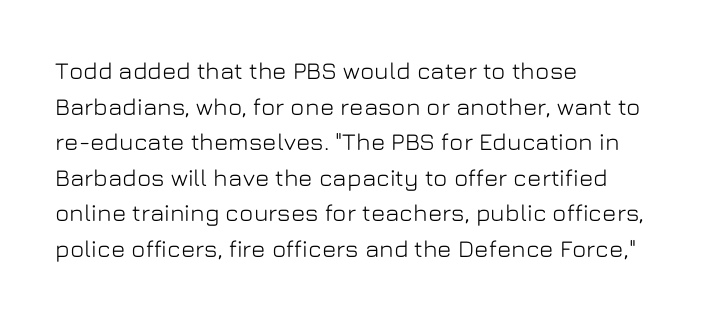
The lettering holds an erect, upright posture throughout. Inter-character spacing is left at the font's built-in metrics. The glyphs are unaccompanied by any horizontal stroke below them. Horizontal alignment here is leftward, the default for most running prose. Is there much room between lines? A standard amount, neither cramped nor airy.
